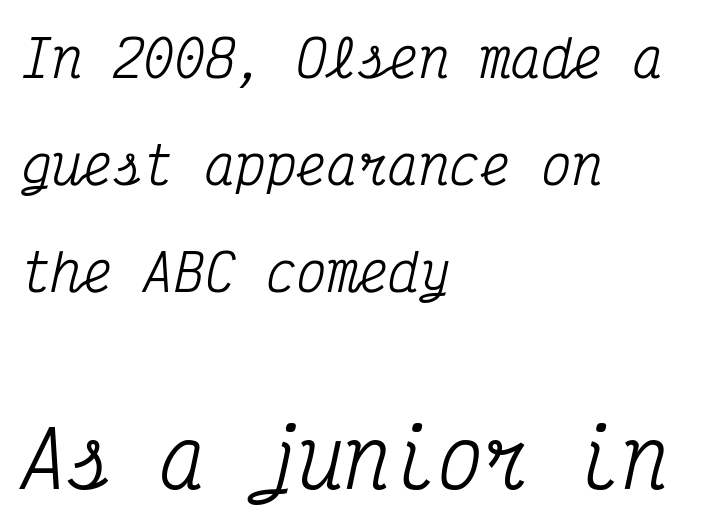
Check the space under the baseline: it is left empty. The passage shown has conventional tracking throughout. Horizontally, the lines are justified to the leading edge only. You get the small type first, then a jump to larger type. Each letter, wide or thin by design, is forced into the same width here.
